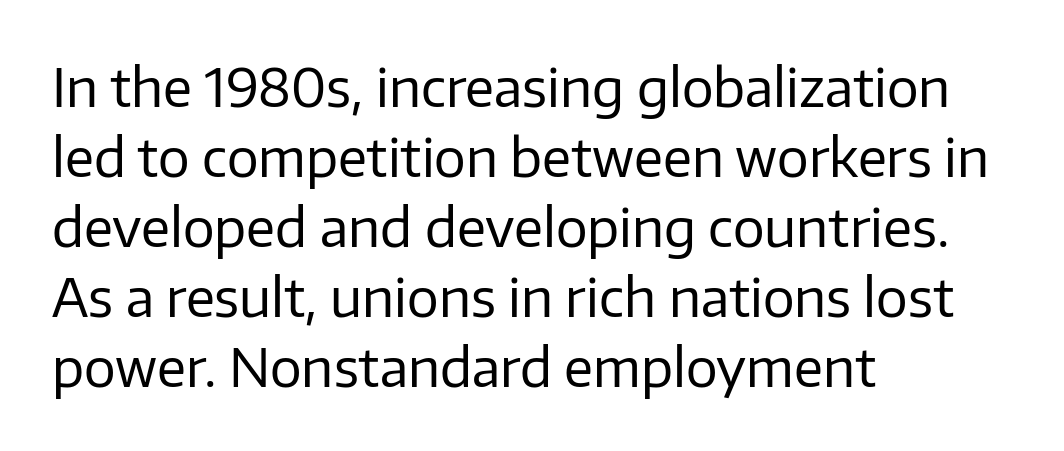
{"serif": "no", "italic": "no", "bold": "no", "weight": "regular", "width": "normal", "stroke_contrast": "low", "x_height": "medium", "monospaced": "no", "underline": "no", "align": "left", "line_spacing": "normal", "line_spacing_ratio": 1.32, "letter_spacing": "normal", "letter_spacing_em": 0.0, "glyph_px": 53}
